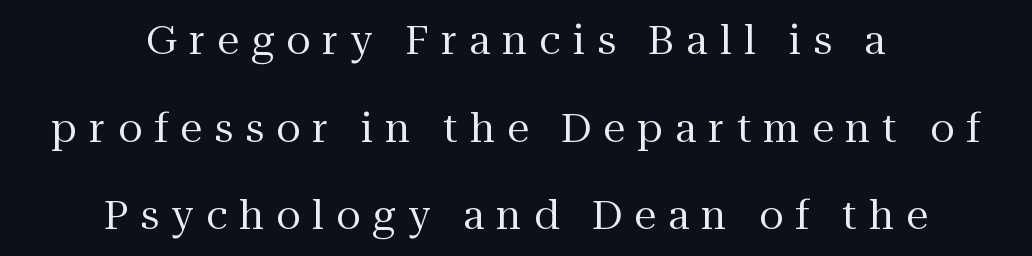
The image shows 40 px regular-weight serif type, upright; set centered, loose line spacing (2.19x), unusually wide letter spacing (+0.3 em), not underlined; medium stroke contrast and a medium x-height.
